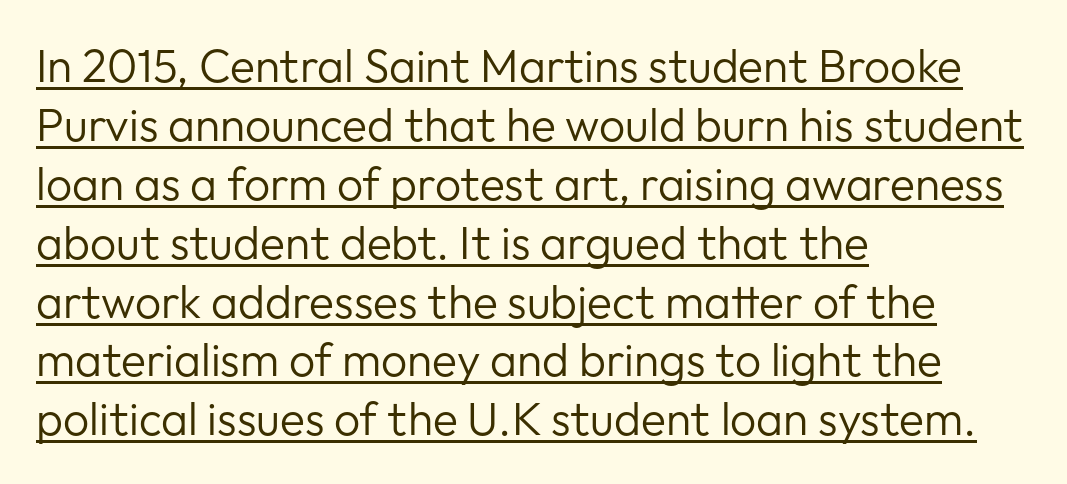
{"serif": "no", "italic": "no", "bold": "no", "weight": "regular", "width": "normal", "stroke_contrast": "low", "x_height": "medium", "monospaced": "no", "underline": "yes", "align": "left", "line_spacing": "normal", "line_spacing_ratio": 1.28, "letter_spacing": "normal", "letter_spacing_em": 0.0, "glyph_px": 46}
